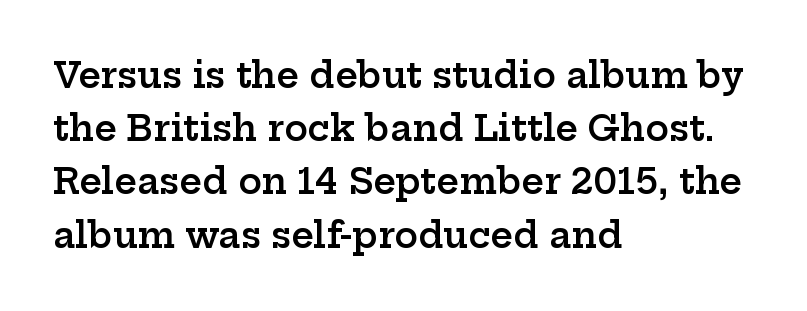
The image shows 35 px semibold, wide serif type, upright; set left-aligned, normal line spacing (1.52x), normal letter spacing, not underlined; low stroke contrast and a medium x-height.
